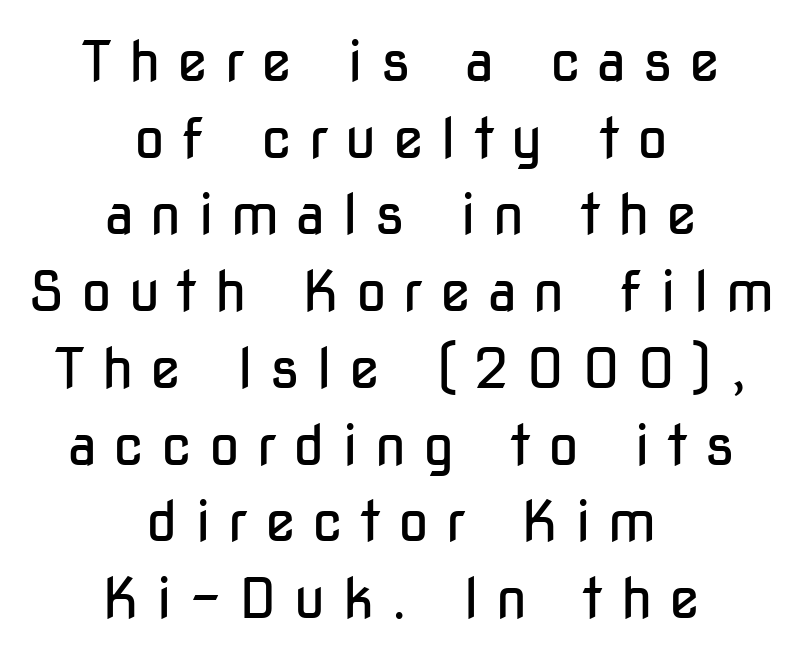
Q: Is the text bold? A: No.
Q: Is the text italic (slanted)? A: No, it is upright.
Q: Is the typeface a serif or a sans-serif typeface? A: Sans-serif.
Q: Is the text underlined? A: No.
Q: How is the paragraph aligned? A: Centered.
Q: Is the spacing between letters normal or unusually wide? A: Unusually wide.
Q: Is the spacing between lines tight, normal or loose? A: Normal.
Q: Width (condensed, normal, or wide)? A: Condensed.
Q: Stroke contrast? A: Low.
Q: x-height? A: Medium.
Q: Monospaced? A: No.
